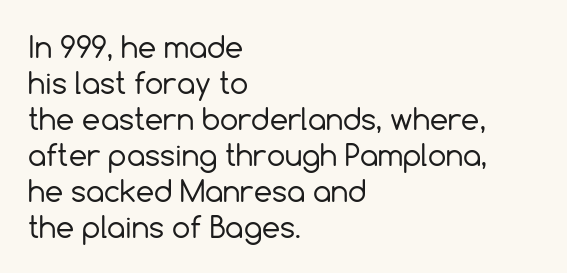
Tall strokes in this sample are plumb rather than angled. Typeset ragged right — the left edge is the straight one. Underlining? Definitely not there. You can tell from the bare stems that sans-serif type was used. You could not count columns in this text — the font is proportionally spaced. There is no visible air inserted between adjacent glyphs.
